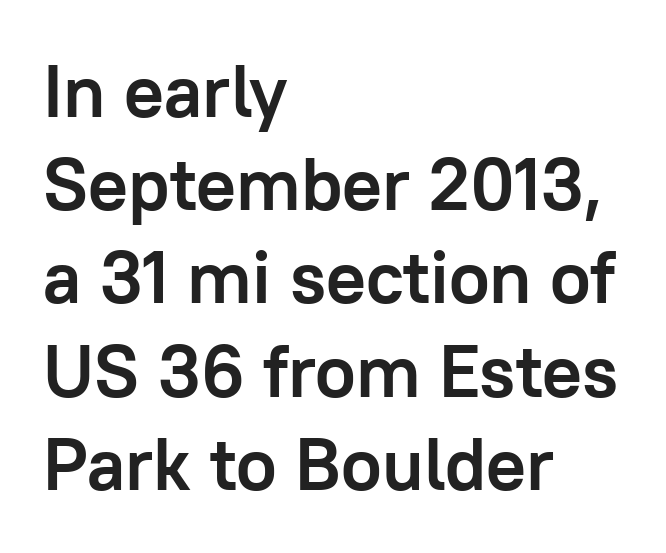
This sample is left-justified, so line endings fall wherever the words run out. Italic: no, the glyphs are upright roman. Every letter is thick-stroked: bold, no question. Check under the words: just untouched page. Baseline-to-baseline distance is the conventional proportion of letter height.
